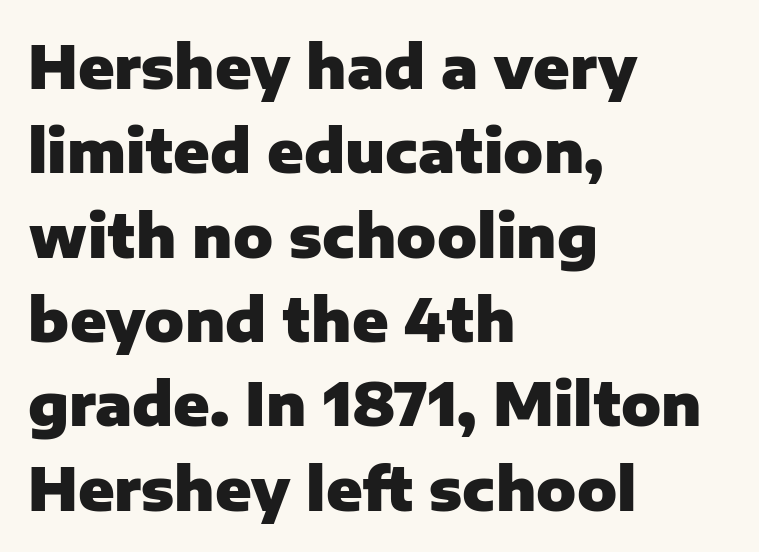
Proportional: the letters do not fall into vertical columns. The space directly below the letters is spotless. Is the type bold? Yes — the strokes are clearly thick and heavy. Line spacing here is normal. The lettering holds an erect, upright posture throughout. The type is set solid horizontally, with unmodified tracking.
